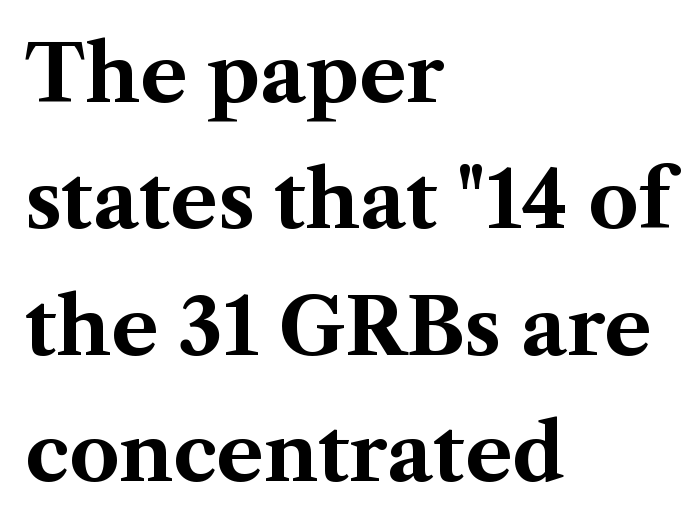
Q: Is the text bold? A: Yes.
Q: Is the text italic (slanted)? A: No, it is upright.
Q: Is the typeface a serif or a sans-serif typeface? A: Serif.
Q: Is the text underlined? A: No.
Q: How is the paragraph aligned? A: Left-aligned.
Q: Is the spacing between letters normal or unusually wide? A: Normal.
Q: Is the spacing between lines tight, normal or loose? A: Normal.
Q: Width (condensed, normal, or wide)? A: Normal.
Q: Stroke contrast? A: Medium.
Q: x-height? A: Medium.
Q: Monospaced? A: No.
